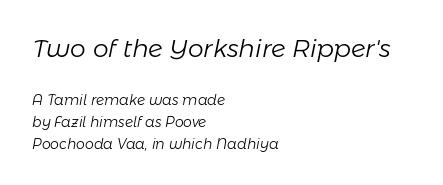
Q: Is the text bold? A: No.
Q: Is the text italic (slanted)? A: Yes, it leans right by about 11 degrees.
Q: Is the text underlined? A: No.
Q: How is the paragraph aligned? A: Left-aligned.
Q: Is the spacing between letters normal or unusually wide? A: Normal.
Q: Is the spacing between lines tight, normal or loose? A: Normal.
Q: Which block of text is set in a larger size, the first (top) or the second (bottom)? A: The first (top) one.
